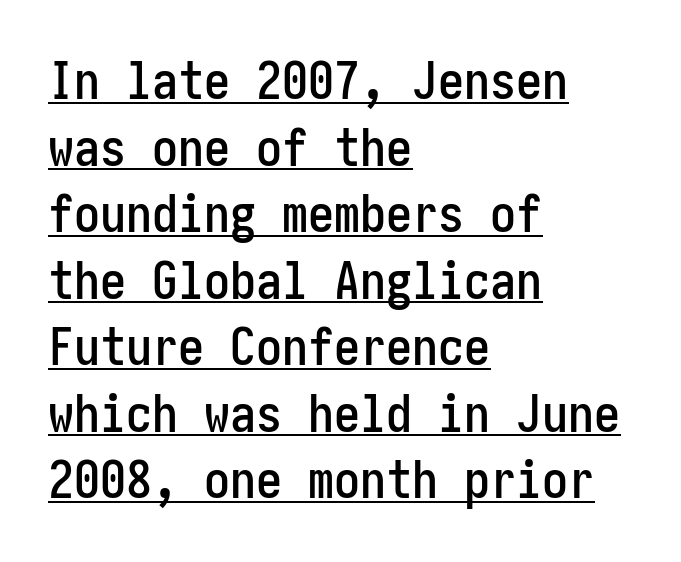
The image shows 52 px condensed sans-serif type, upright; set left-aligned, normal line spacing (1.28x), normal letter spacing, underlined; low stroke contrast and a medium x-height.
